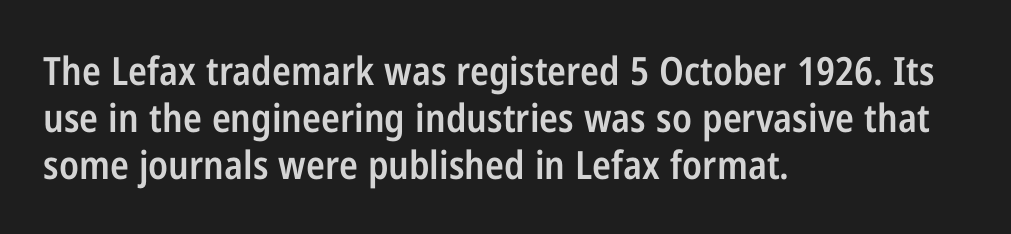
Default kerning and tracking; the words read as compact shapes. The rendering uses natural spacing where letterforms have individual widths. Posture: vertical. Examine the stroke ends and you'll find no serifs. A classic flush-left, rag-right setting is used for this passage.
